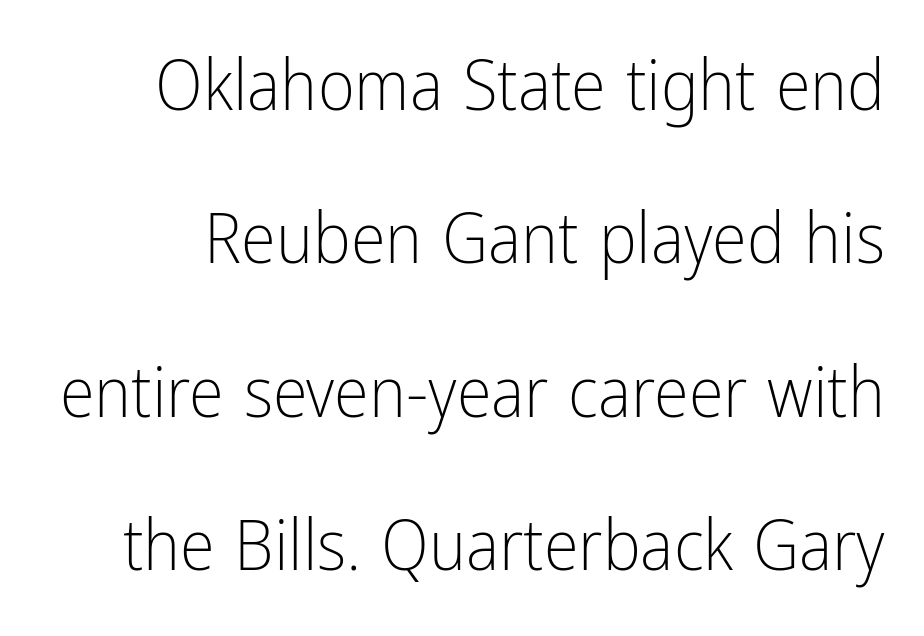
{"serif": "no", "italic": "no", "bold": "no", "weight": "light", "width": "condensed", "stroke_contrast": "low", "x_height": "medium", "monospaced": "no", "underline": "no", "line_spacing": "loose", "line_spacing_ratio": 2.16, "letter_spacing": "normal", "letter_spacing_em": 0.0, "glyph_px": 71}
